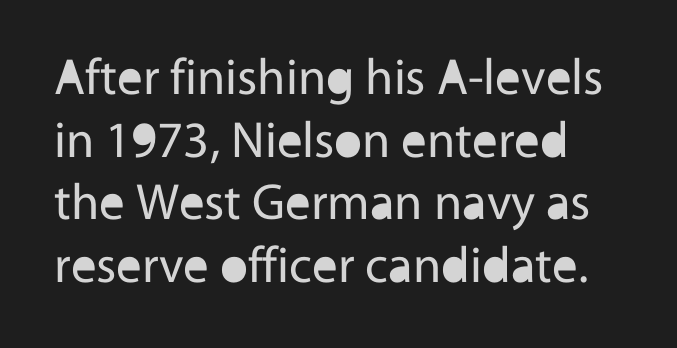
{"serif": "no", "italic": "no", "bold": "no", "weight": "regular", "width": "normal", "x_height": "medium", "monospaced": "no", "underline": "no", "line_spacing_ratio": 1.23, "letter_spacing": "normal", "letter_spacing_em": 0.0, "glyph_px": 51}
